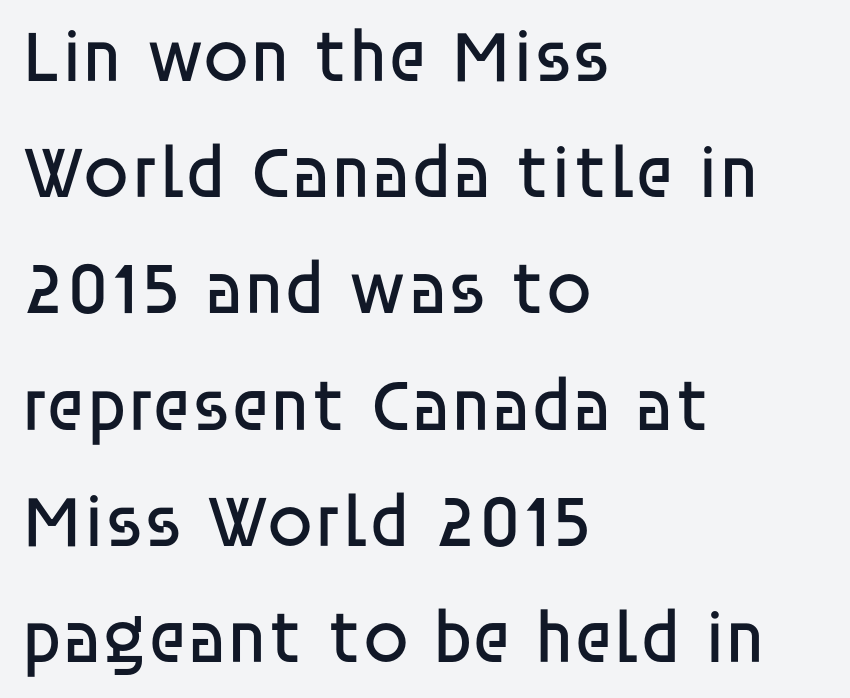
{"serif": "no", "italic": "no", "bold": "no", "weight": "regular", "width": "normal", "stroke_contrast": "low", "x_height": "large", "monospaced": "no", "underline": "no", "align": "left", "line_spacing": "normal", "line_spacing_ratio": 1.57, "letter_spacing": "normal", "letter_spacing_em": 0.0, "glyph_px": 74}
